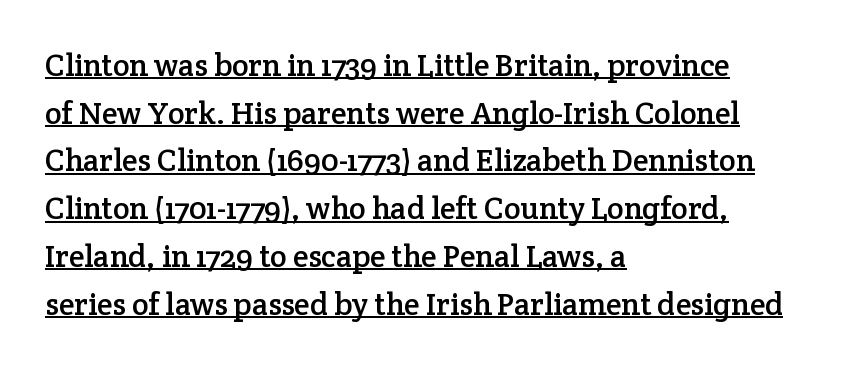
The line texture is even and compact thanks to regular tracking. Rows of type keep a routine distance in the vertical direction. Think of a printed novel: that variable character pitch is what you see here. I'd call this a serif setting — the letters wear small feet. Ascenders rise straight up at ninety degrees.
